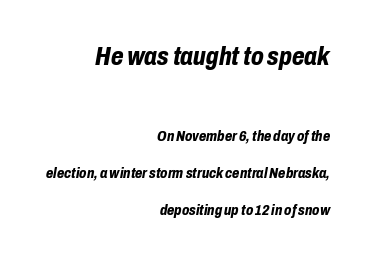
The image shows 26 px bold type, italic (leaning right); set right-aligned, loose line spacing (2.46x), normal letter spacing, not underlined; the first (top) block is 1.73x larger.
